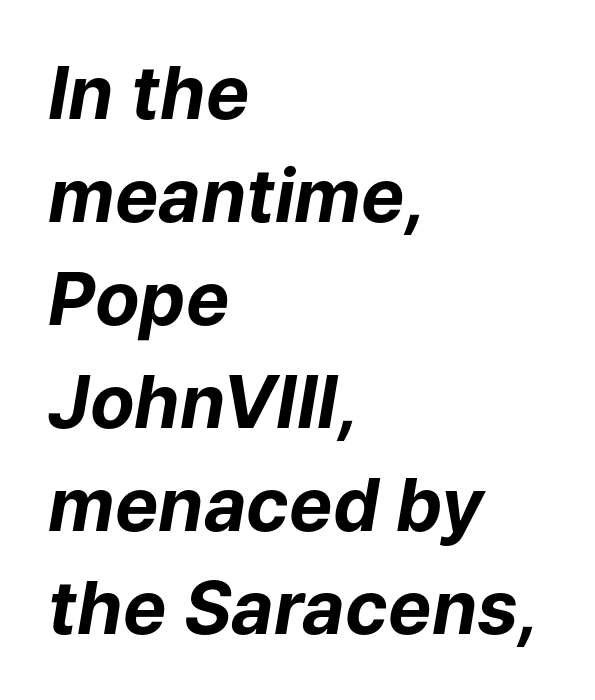
Vertically, the passage feels balanced, rows spaced as you'd expect. The gap between lines stays unmarked. Does the weight exceed regular? Yes, all the way to bold. The rendering applies a slant to the glyphs.
